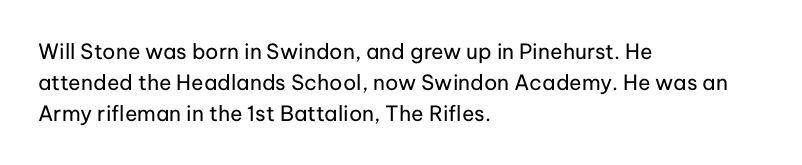
If you drew a line through each stem, it would be perfectly vertical. Leftover space on each line is placed entirely after the last word. The vertical gap from one line to the next is medium. The specimen omits any rule beneath the text block's lines.
